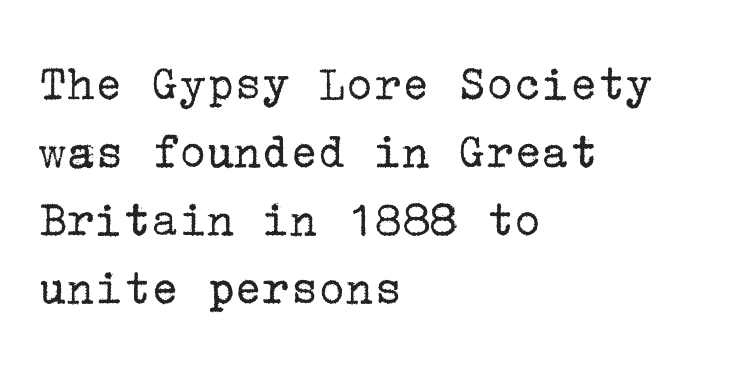
{"serif": "yes", "italic": "no", "bold": "no", "weight": "regular", "width": "normal", "stroke_contrast": "low", "x_height": "medium", "underline": "no", "align": "left", "line_spacing": "normal", "line_spacing_ratio": 1.31, "letter_spacing": "normal", "letter_spacing_em": 0.0, "glyph_px": 52}
